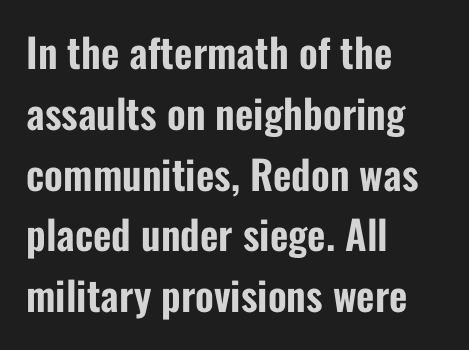
Q: Is the text italic (slanted)? A: No, it is upright.
Q: Is the typeface a serif or a sans-serif typeface? A: Sans-serif.
Q: Is the text underlined? A: No.
Q: How is the paragraph aligned? A: Left-aligned.
Q: Is the spacing between letters normal or unusually wide? A: Normal.
Q: Is the spacing between lines tight, normal or loose? A: Normal.
Q: Width (condensed, normal, or wide)? A: Condensed.
Q: Stroke contrast? A: Low.
Q: x-height? A: Medium.
Q: Monospaced? A: No.
